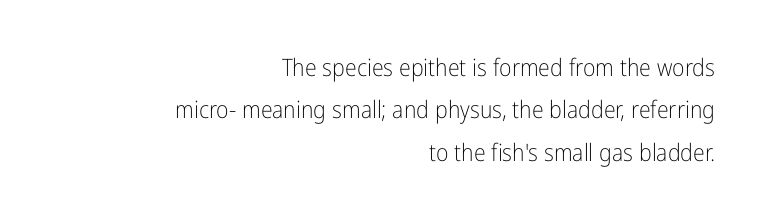
Q: Is the text bold? A: No.
Q: Is the text italic (slanted)? A: No, it is upright.
Q: Is the text underlined? A: No.
Q: How is the paragraph aligned? A: Right-aligned.
Q: Is the spacing between letters normal or unusually wide? A: Normal.
